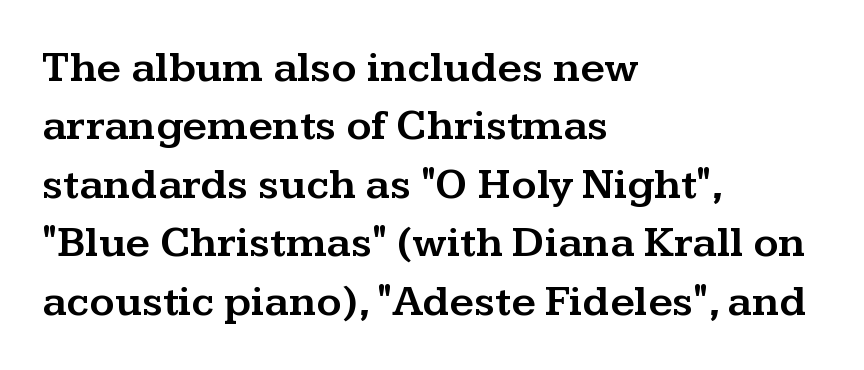
{"serif": "yes", "italic": "no", "width": "wide", "stroke_contrast": "medium", "x_height": "medium", "monospaced": "no", "underline": "no", "align": "left", "line_spacing": "normal", "line_spacing_ratio": 1.36, "letter_spacing": "normal", "letter_spacing_em": 0.0, "glyph_px": 43}
